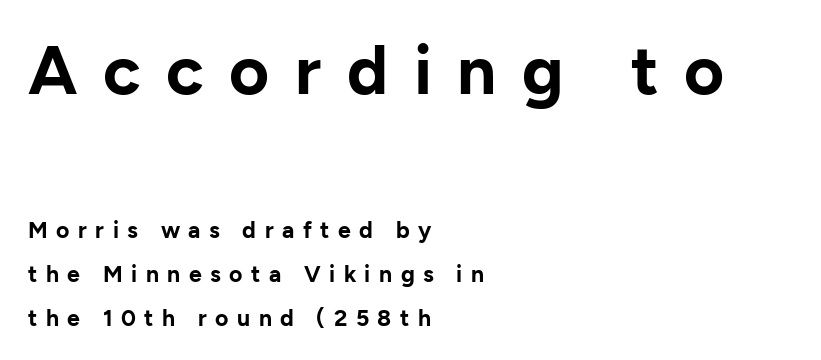
{"serif": "no", "italic": "no", "bold": "yes", "weight": "bold", "width": "normal", "stroke_contrast": "low", "x_height": "medium", "monospaced": "no", "underline": "no", "align": "left", "line_spacing": "loose", "line_spacing_ratio": 1.92, "letter_spacing": "wide", "letter_spacing_em": 0.37, "larger_block": "first", "size_ratio": 3.0, "glyph_px": 69}
